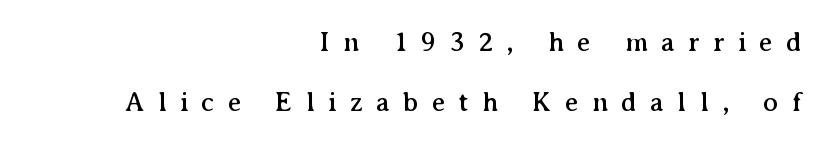
The image shows 28 px serif type, upright; set right-aligned, loose line spacing (2.14x), unusually wide letter spacing (+0.47 em), not underlined; medium stroke contrast and a medium x-height.
